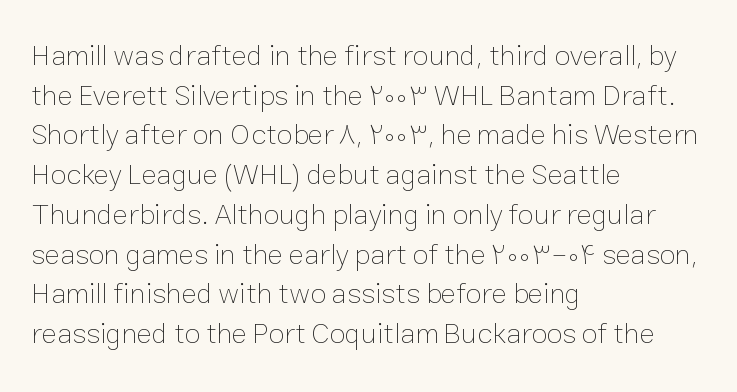
Q: Is the text bold? A: No.
Q: Is the text italic (slanted)? A: No, it is upright.
Q: Is the text underlined? A: No.
Q: How is the paragraph aligned? A: Left-aligned.
Q: Is the spacing between letters normal or unusually wide? A: Normal.
Q: Is the spacing between lines tight, normal or loose? A: Normal.
Q: Width (condensed, normal, or wide)? A: Normal.
Q: Stroke contrast? A: Low.
Q: x-height? A: Medium.
Q: Monospaced? A: No.
